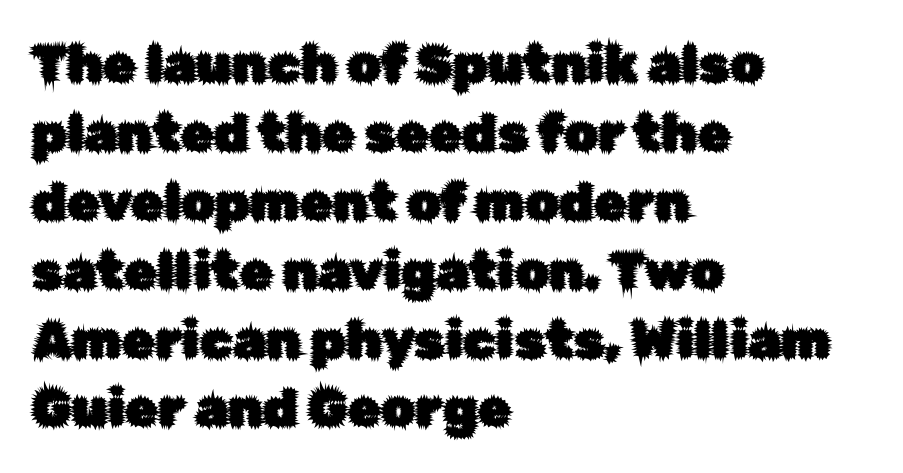
The image shows 53 px sans-serif type, upright; set left-aligned, normal line spacing (1.3x), normal letter spacing, not underlined; low stroke contrast and a medium x-height.
